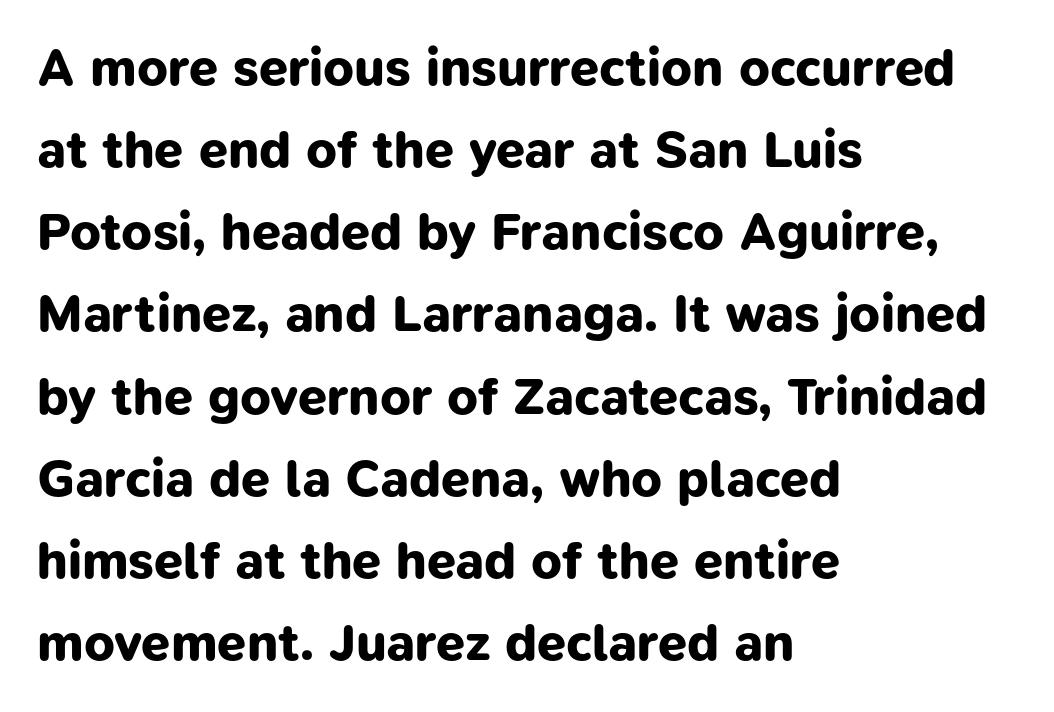
Q: Is the text bold? A: Yes.
Q: Is the typeface a serif or a sans-serif typeface? A: Sans-serif.
Q: Is the text underlined? A: No.
Q: How is the paragraph aligned? A: Left-aligned.
Q: Is the spacing between letters normal or unusually wide? A: Normal.
Q: Is the spacing between lines tight, normal or loose? A: Normal.
Q: Width (condensed, normal, or wide)? A: Normal.
Q: Stroke contrast? A: Low.
Q: x-height? A: Medium.
Q: Monospaced? A: No.
